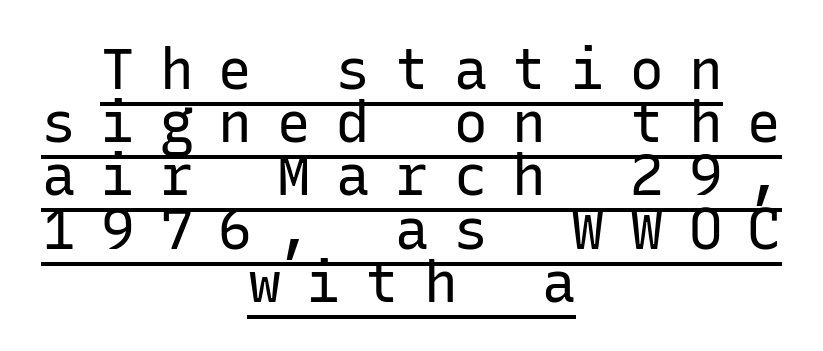
{"serif": "no", "italic": "no", "bold": "no", "weight": "regular", "width": "normal", "stroke_contrast": "low", "x_height": "medium", "monospaced": "yes", "underline": "yes", "align": "center", "line_spacing": "tight", "line_spacing_ratio": 0.95, "letter_spacing": "wide", "letter_spacing_em": 0.45, "glyph_px": 56}
